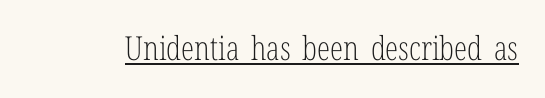
{"serif": "yes", "italic": "no", "bold": "no", "weight": "light", "width": "condensed", "stroke_contrast": "low", "x_height": "medium", "monospaced": "no", "underline": "yes", "letter_spacing": "normal", "letter_spacing_em": 0.0, "glyph_px": 33}
